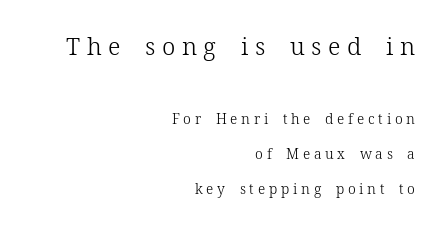
Q: Is the text bold? A: No.
Q: Is the text italic (slanted)? A: No, it is upright.
Q: Is the text underlined? A: No.
Q: How is the paragraph aligned? A: Right-aligned.
Q: Is the spacing between letters normal or unusually wide? A: Unusually wide.
Q: Is the spacing between lines tight, normal or loose? A: Loose.
Q: Which block of text is set in a larger size, the first (top) or the second (bottom)? A: The first (top) one.
